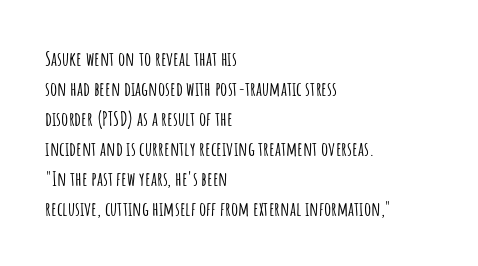
{"italic": "no", "underline": "no", "align": "left", "line_spacing": "normal", "line_spacing_ratio": 1.5, "letter_spacing": "normal", "letter_spacing_em": 0.0, "glyph_px": 20}
